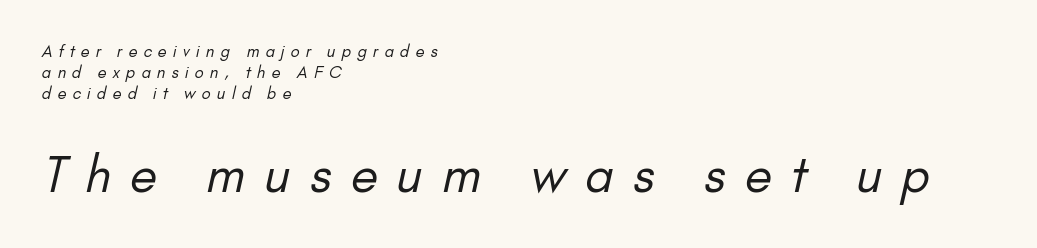
Is the stroke heavy? The answer is a plain regular-or-lighter. This sample keeps an unexceptional amount of space between lines. Compared with a centered layout, this one pins lines to the left instead. Reading top to bottom, the characters get bigger at the block break. The letterforms stand isolated, each surrounded by extra space. Varying glyph widths throughout — classic text-font behaviour.
